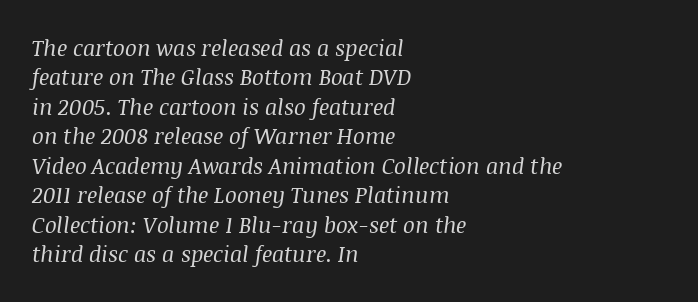
{"italic": "yes", "lean": "right", "slant_degrees": 8, "bold": "no", "underline": "no", "align": "left", "line_spacing": "normal", "line_spacing_ratio": 1.34, "letter_spacing": "normal", "letter_spacing_em": 0.0, "glyph_px": 22}
